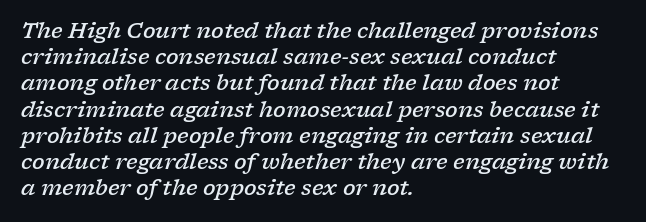
Rendered with sloped, italic letterforms. Horizontally, the lines are justified to the leading edge only. Lines of text with bare space underneath. Does the leading feel generous? No, just average. This is the in-between weight designers call semibold or demi.
